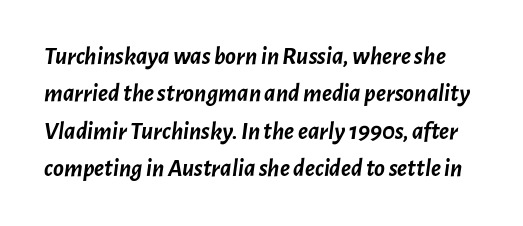
Q: Is the text bold? A: Yes.
Q: Is the text italic (slanted)? A: Yes, it leans right by about 7 degrees.
Q: Is the text underlined? A: No.
Q: Is the spacing between letters normal or unusually wide? A: Normal.
Q: Is the spacing between lines tight, normal or loose? A: Normal.
